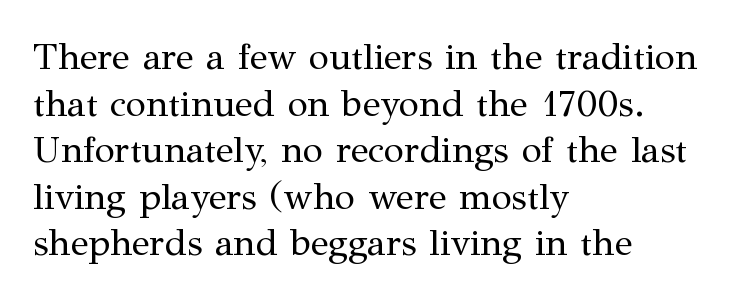
Q: Is the text bold? A: No.
Q: Is the text italic (slanted)? A: No, it is upright.
Q: Is the typeface a serif or a sans-serif typeface? A: Serif.
Q: Is the text underlined? A: No.
Q: How is the paragraph aligned? A: Left-aligned.
Q: Is the spacing between letters normal or unusually wide? A: Normal.
Q: Is the spacing between lines tight, normal or loose? A: Normal.
Q: Width (condensed, normal, or wide)? A: Normal.
Q: Stroke contrast? A: Medium.
Q: x-height? A: Medium.
Q: Monospaced? A: No.
